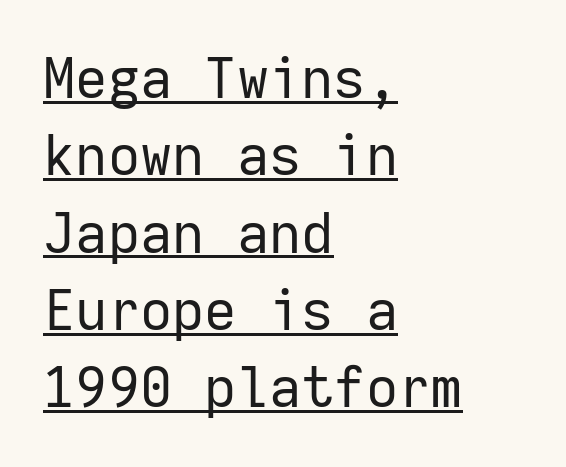
Q: Is the text bold? A: No.
Q: Is the text italic (slanted)? A: No, it is upright.
Q: Is the typeface a serif or a sans-serif typeface? A: Sans-serif.
Q: Is the text underlined? A: Yes.
Q: How is the paragraph aligned? A: Left-aligned.
Q: Is the spacing between letters normal or unusually wide? A: Normal.
Q: Is the spacing between lines tight, normal or loose? A: Normal.
Q: Width (condensed, normal, or wide)? A: Normal.
Q: Stroke contrast? A: Low.
Q: x-height? A: Medium.
Q: Monospaced? A: Yes.
